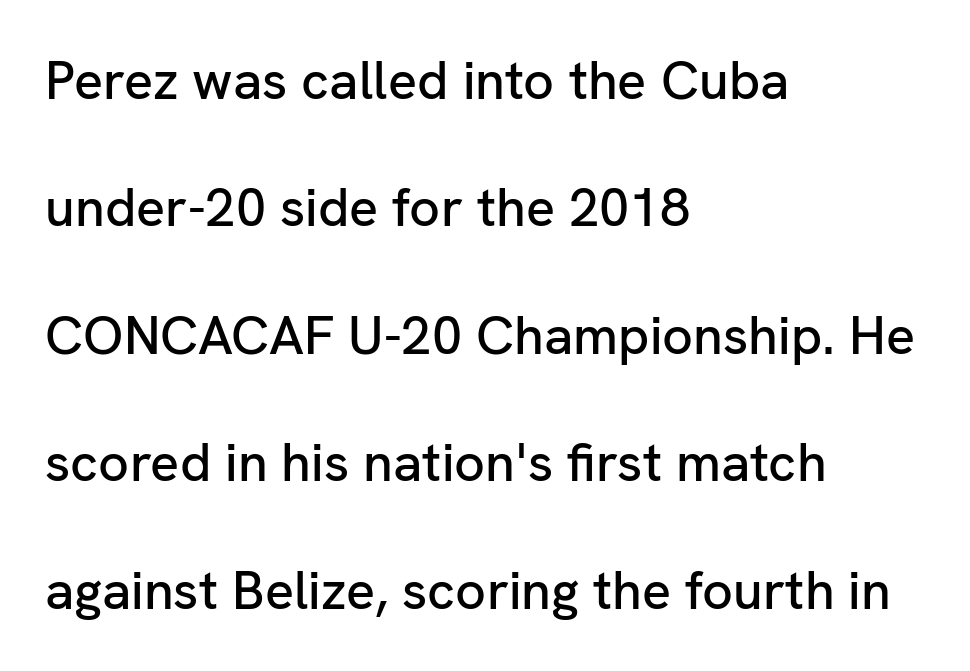
The letters stand upright; this is a roman face. Is this a fixed-width face? No — the glyphs have proportional, varying widths. The glyphs in this specimen are sans serif. Beneath every word, the page is bare.
